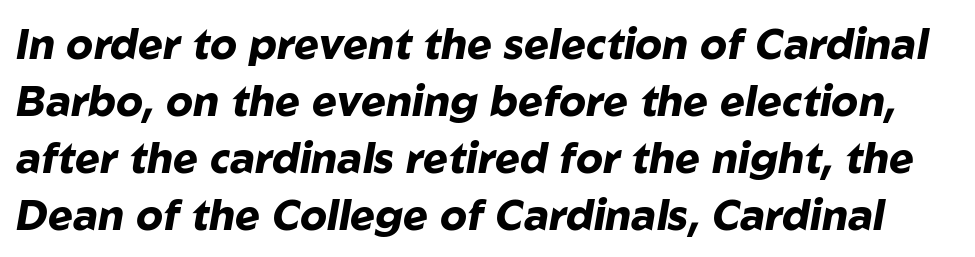
{"italic": "yes", "lean": "right", "slant_degrees": 10, "bold": "yes", "weight": "heavy", "width": "normal", "stroke_contrast": "low", "x_height": "medium", "monospaced": "no", "underline": "no", "line_spacing": "normal", "line_spacing_ratio": 1.36, "letter_spacing": "normal", "letter_spacing_em": 0.0, "glyph_px": 42}
